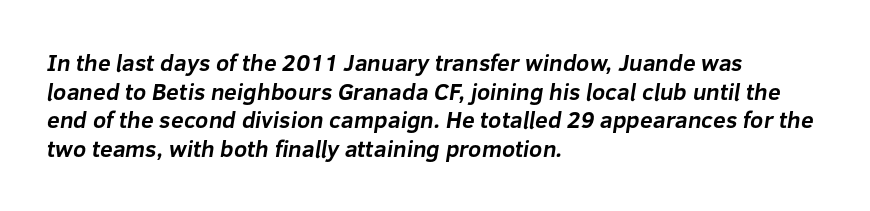
{"bold": "yes", "underline": "no", "align": "left", "line_spacing": "normal", "line_spacing_ratio": 1.25, "letter_spacing": "normal", "letter_spacing_em": 0.0, "glyph_px": 23}
